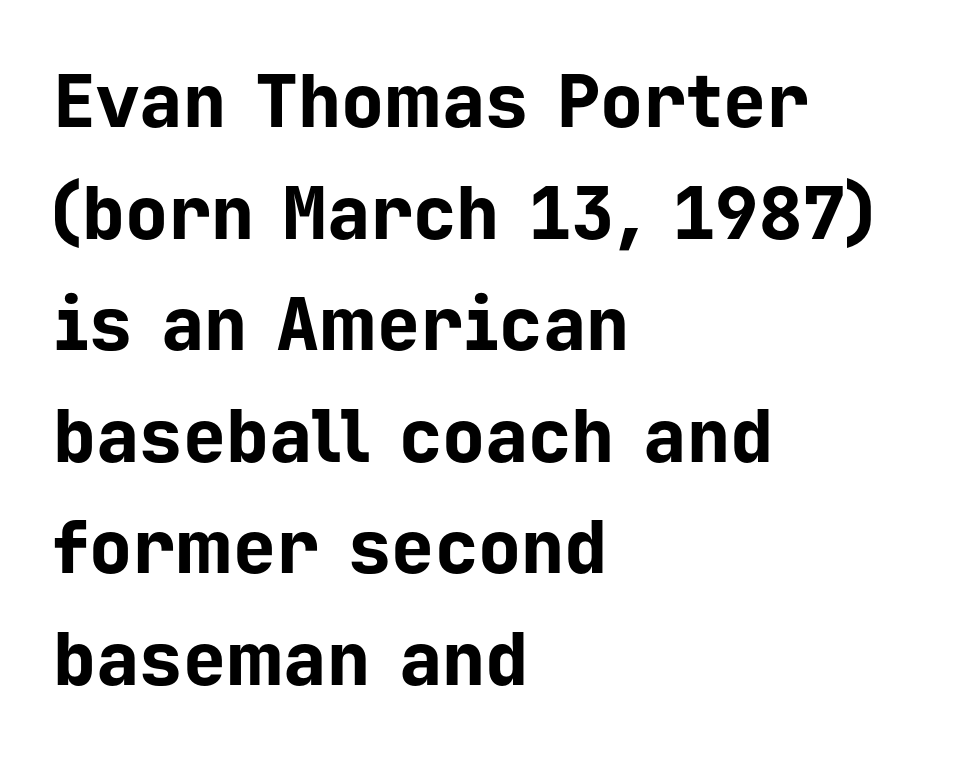
The image shows 72 px bold sans-serif type, upright, monospaced; set left-aligned, normal line spacing (1.55x), normal letter spacing, not underlined; low stroke contrast and a medium x-height.
